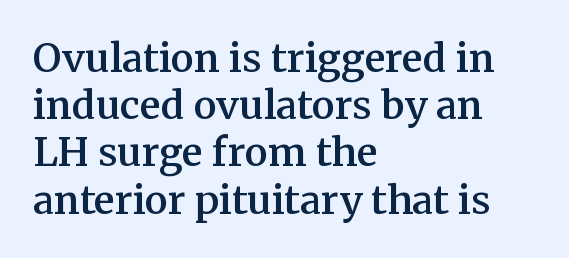
Q: Is the text bold? A: Semi-bold.
Q: Is the text italic (slanted)? A: No, it is upright.
Q: Is the typeface a serif or a sans-serif typeface? A: Serif.
Q: Is the text underlined? A: No.
Q: How is the paragraph aligned? A: Left-aligned.
Q: Is the spacing between letters normal or unusually wide? A: Normal.
Q: Width (condensed, normal, or wide)? A: Normal.
Q: Stroke contrast? A: Medium.
Q: x-height? A: Medium.
Q: Monospaced? A: No.
